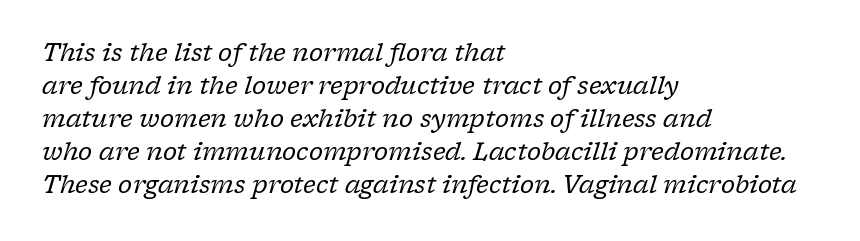
Q: Is the text bold? A: No.
Q: Is the text italic (slanted)? A: Yes, it leans right by about 17 degrees.
Q: Is the text underlined? A: No.
Q: How is the paragraph aligned? A: Left-aligned.
Q: Is the spacing between letters normal or unusually wide? A: Normal.
Q: Is the spacing between lines tight, normal or loose? A: Normal.
